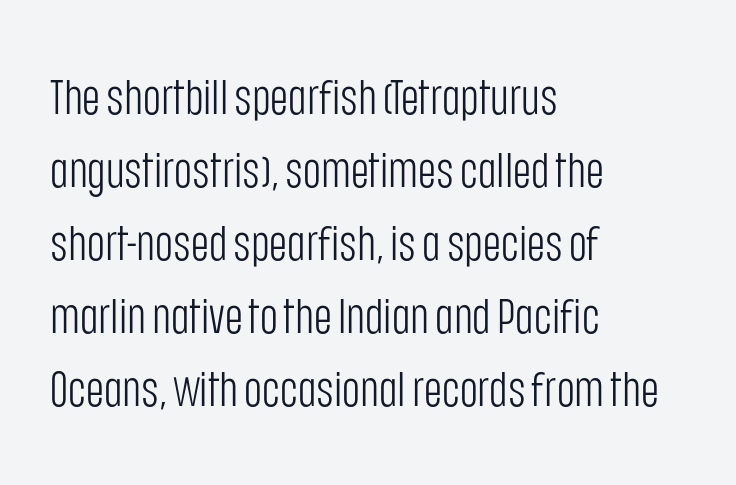
The image shows 49 px light, condensed sans-serif type, upright; set left-aligned, normal line spacing (1.49x), normal letter spacing, not underlined; low stroke contrast and a large x-height.
